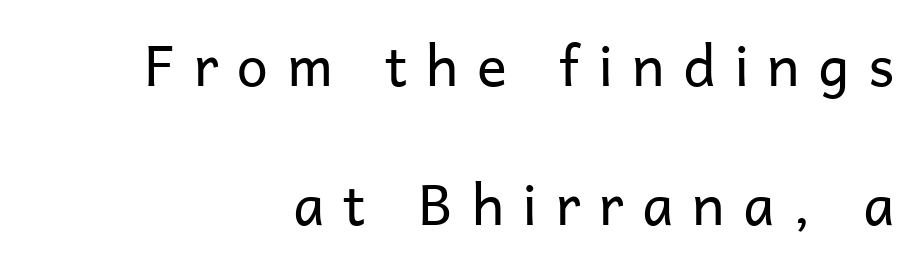
The image shows 56 px regular-weight sans-serif type, upright; set right-aligned, loose line spacing (2.49x), unusually wide letter spacing (+0.33 em), not underlined; low stroke contrast and a medium x-height.
